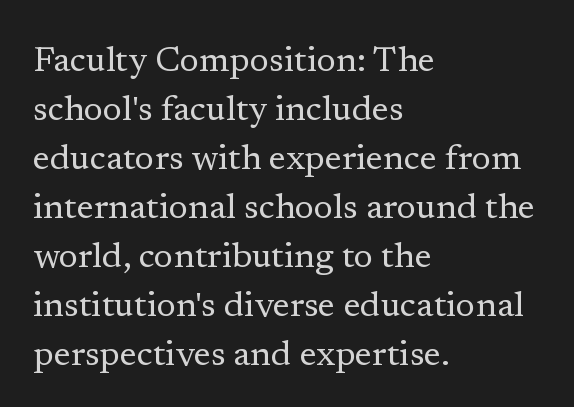
Quick note: underline off. The tracking reads as untouched default to a designer's eye. If you measured baseline to baseline, you'd find a middling distance. The compositor pushed each line to the left boundary. Vertical stems look standard width or narrower in stroke. These lines are composed in type with serifs.
